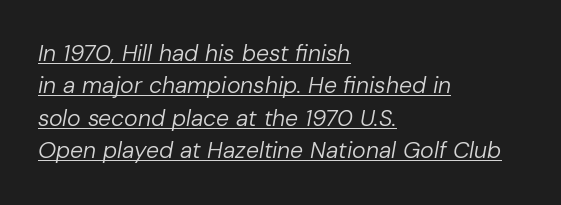
The image shows 23 px text type, italic (leaning right); set left-aligned, normal line spacing (1.41x), normal letter spacing, underlined.
